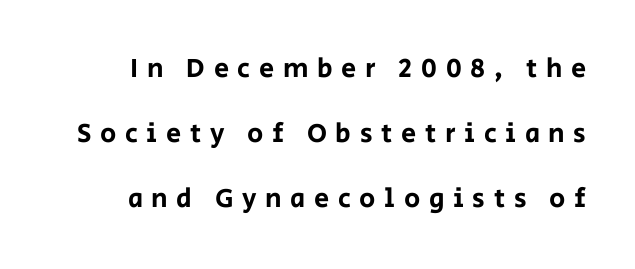
{"italic": "no", "underline": "no", "line_spacing": "loose", "line_spacing_ratio": 2.41, "letter_spacing": "wide", "letter_spacing_em": 0.32, "glyph_px": 27}
